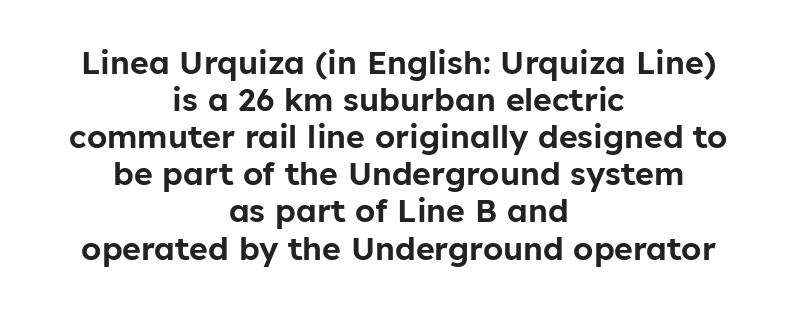
Q: Is the text italic (slanted)? A: No, it is upright.
Q: Is the typeface a serif or a sans-serif typeface? A: Sans-serif.
Q: Is the text underlined? A: No.
Q: How is the paragraph aligned? A: Centered.
Q: Is the spacing between letters normal or unusually wide? A: Normal.
Q: Width (condensed, normal, or wide)? A: Normal.
Q: Stroke contrast? A: Low.
Q: x-height? A: Medium.
Q: Monospaced? A: No.
